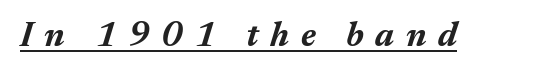
Tall strokes in this sample are angled rather than plumb. The typesetter has applied underlining to the passage shown. The letters advance in unequal steps, a hallmark of proportional type. Someone cranked the tracking dial way up on this one. This is heavy type, rendered in bold.
